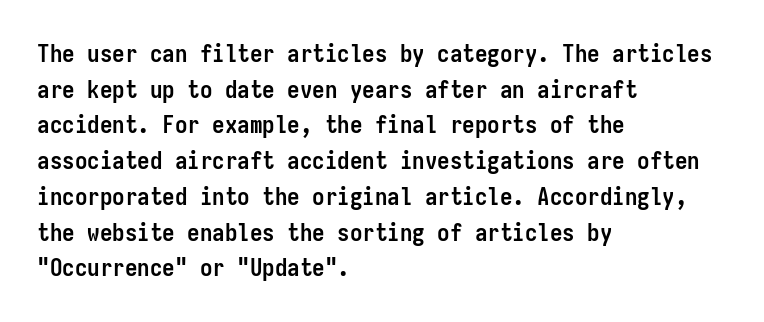
The image shows 25 px bold type, upright; set left-aligned, normal line spacing (1.43x), normal letter spacing, not underlined.
